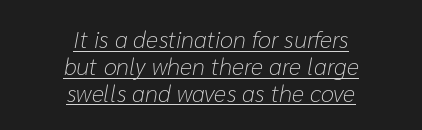
No chunkiness to these letters — they're not bold. Somebody hit Ctrl+U on this one — the words are underlined. You can tell it's italic because the verticals aren't actually vertical. The line texture is even and compact thanks to regular tracking. Teacher's note: observe the equal gaps on both sides — that is centered alignment.
